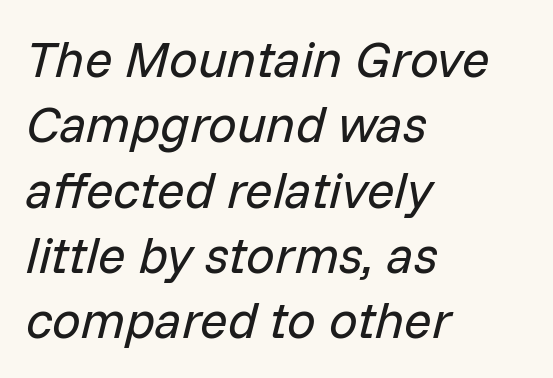
Q: Is the text bold? A: No.
Q: Is the text italic (slanted)? A: Yes, it leans right by about 14 degrees.
Q: Is the text underlined? A: No.
Q: How is the paragraph aligned? A: Left-aligned.
Q: Is the spacing between letters normal or unusually wide? A: Normal.
Q: Is the spacing between lines tight, normal or loose? A: Normal.
Q: Width (condensed, normal, or wide)? A: Normal.
Q: Stroke contrast? A: Low.
Q: x-height? A: Medium.
Q: Monospaced? A: No.
